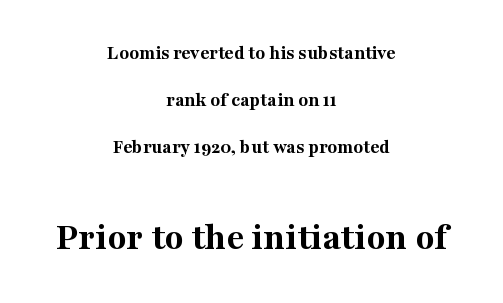
The rendering shows small feet on the letterforms — a serif design. The horizontal fit of the characters is conventional and even. The axis of the letterforms is exactly vertical. The block of text is sparse from top to bottom, with ample space between rows.
